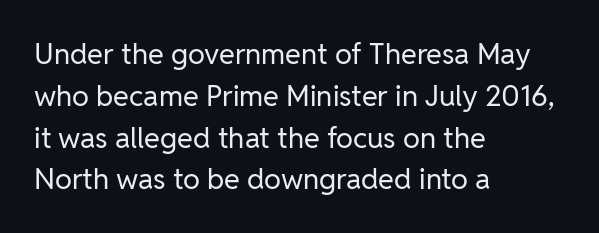
{"serif": "no", "italic": "no", "bold": "no", "weight": "regular", "width": "normal", "stroke_contrast": "low", "x_height": "medium", "monospaced": "no", "underline": "no", "align": "left", "line_spacing": "normal", "line_spacing_ratio": 1.44, "letter_spacing": "normal", "letter_spacing_em": 0.0, "glyph_px": 29}
